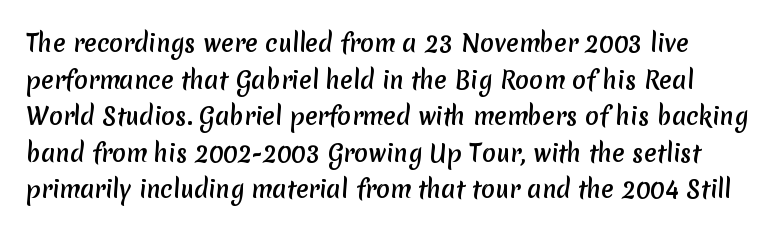
Q: Is the text underlined? A: No.
Q: Is the spacing between letters normal or unusually wide? A: Normal.
Q: Is the spacing between lines tight, normal or loose? A: Normal.
